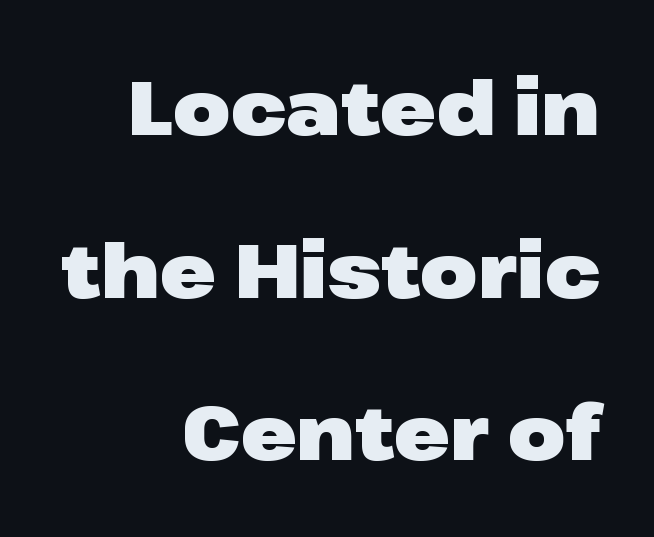
The image shows 75 px heavy, wide sans-serif type, upright; set right-aligned, loose line spacing (2.17x), normal letter spacing, not underlined; low stroke contrast and a medium x-height.
